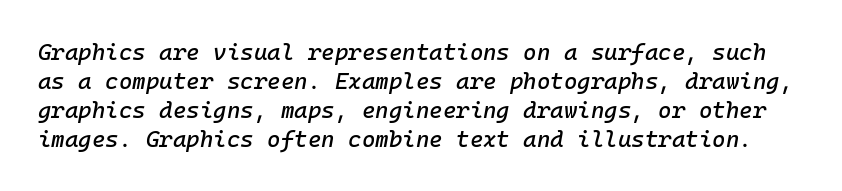
The image shows 23 px text type, italic (leaning right); set normal line spacing (1.26x), normal letter spacing, not underlined.
